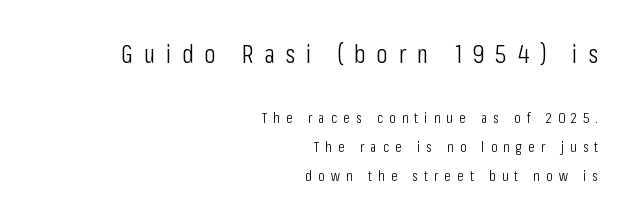
{"italic": "no", "bold": "no", "underline": "no", "align": "right", "line_spacing": "loose", "line_spacing_ratio": 1.94, "letter_spacing": "wide", "letter_spacing_em": 0.41, "larger_block": "first", "size_ratio": 1.73, "glyph_px": 26}
